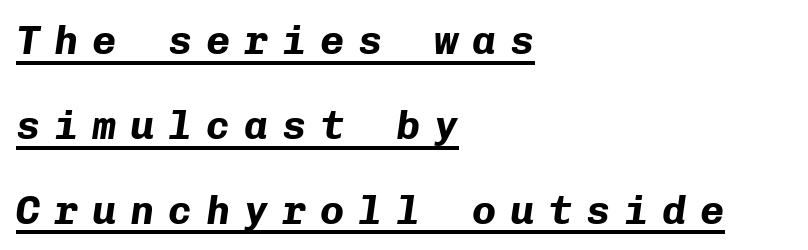
A typesetter would mark this as italic. In terms of letterspacing, this is a distinctly airy, spread setting. Is there an underline? Yes — a line sits under the letters. Where is the straight margin? On the left. A dark, heavy texture on the line: the type is bold. Fixed-width glyphs throughout — classic coding-font behaviour.
